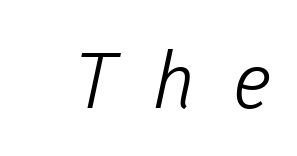
Spacing verdict: proportional, widths tailored to each character. The baseline area is clear. There is plenty of visible air inserted between adjacent glyphs. Nope, no serifs anywhere on these letters. Stems here are at most as thick as an everyday book face.
